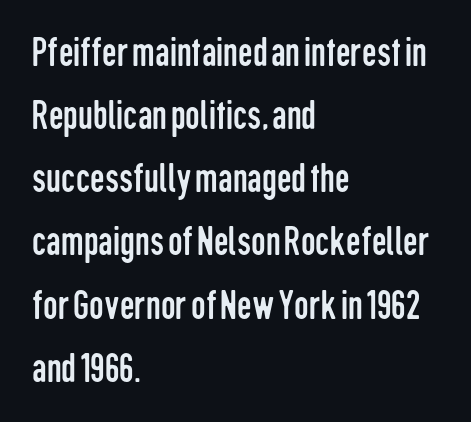
{"serif": "no", "italic": "no", "bold": "no", "weight": "regular", "width": "condensed", "stroke_contrast": "low", "x_height": "medium", "monospaced": "no", "underline": "no", "align": "left", "line_spacing": "normal", "line_spacing_ratio": 1.54, "letter_spacing": "normal", "letter_spacing_em": 0.0, "glyph_px": 41}
